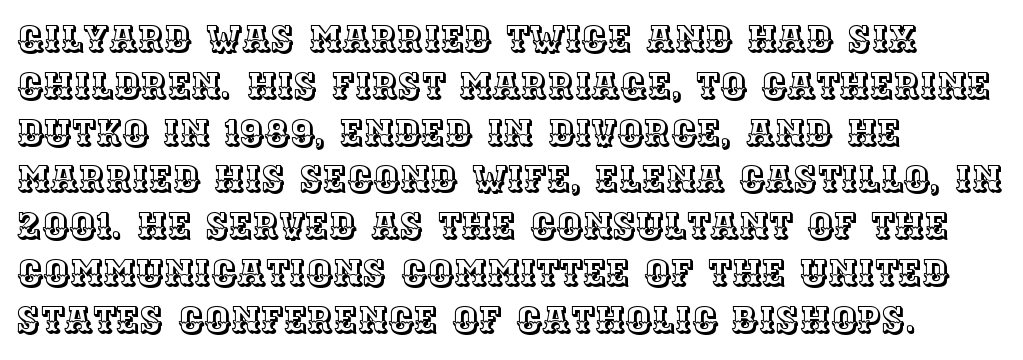
Q: Is the text italic (slanted)? A: No, it is upright.
Q: Is the text underlined? A: No.
Q: How is the paragraph aligned? A: Left-aligned.
Q: Is the spacing between letters normal or unusually wide? A: Normal.
Q: Is the spacing between lines tight, normal or loose? A: Normal.
Q: Width (condensed, normal, or wide)? A: Normal.
Q: x-height? A: Large.
Q: Monospaced? A: No.
